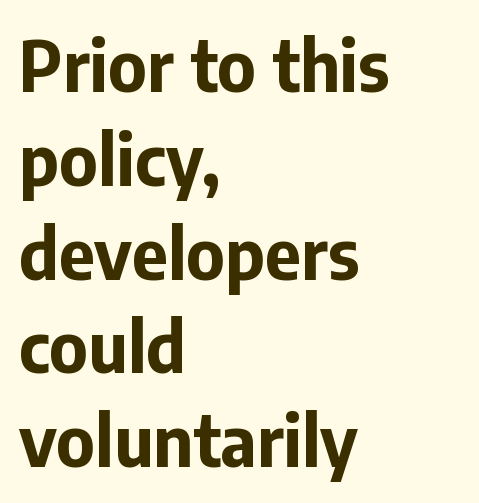
{"serif": "no", "italic": "no", "bold": "yes", "weight": "bold", "width": "normal", "stroke_contrast": "low", "x_height": "medium", "monospaced": "no", "underline": "no", "align": "left", "line_spacing": "normal", "line_spacing_ratio": 1.34, "letter_spacing": "normal", "letter_spacing_em": 0.0, "glyph_px": 70}
